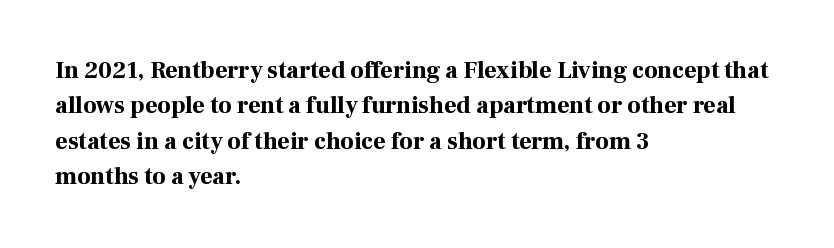
The baseline area is clear. Rendered with straight, roman letterforms. The face used here has the dense, thick strokes of a bold. One-word summary of the alignment: left.
